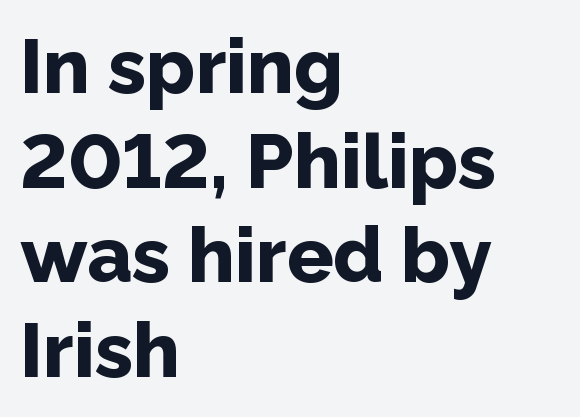
The image shows 77 px bold sans-serif type, upright; set left-aligned, line spacing 1.23x, normal letter spacing, not underlined; low stroke contrast and a medium x-height.
